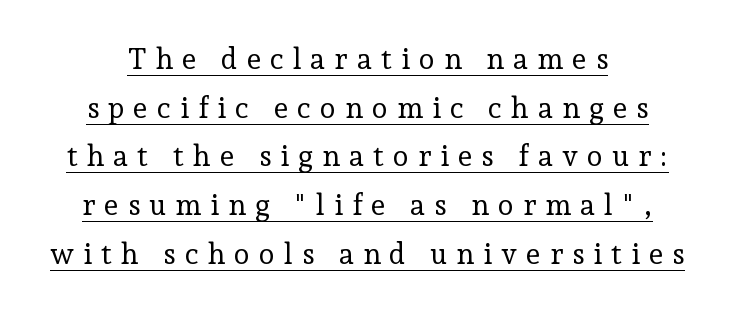
Every word sits above its own underline. Regarding serifs, this sample has them. Proportional: the letters do not fall into vertical columns. The strokes carry an ordinary text weight at most. Characters follow at a spacing far wider than the type designer built in.
